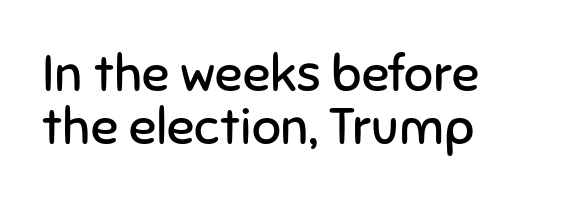
The image shows 51 px regular-weight sans-serif type, upright; set left-aligned, tight line spacing (1.04x), normal letter spacing, not underlined; low stroke contrast and a medium x-height.
